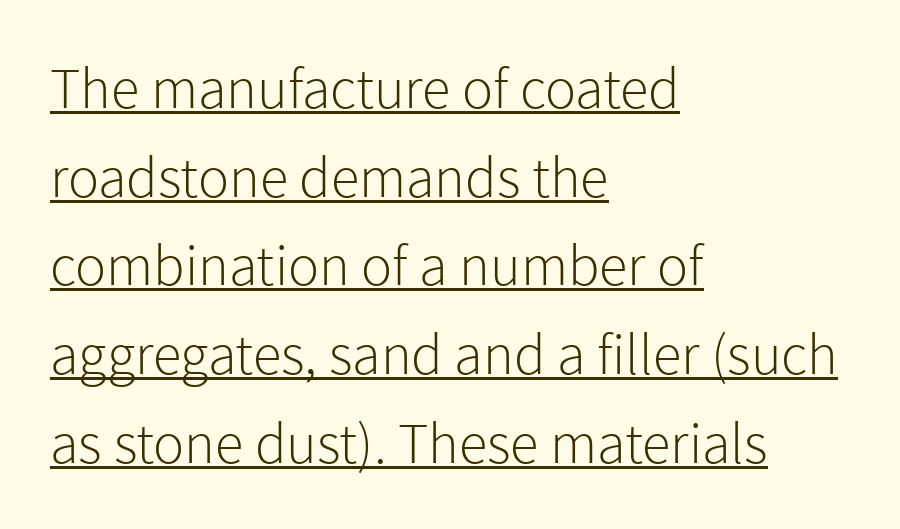
{"serif": "no", "italic": "no", "bold": "no", "weight": "light", "width": "normal", "x_height": "medium", "monospaced": "no", "underline": "yes", "align": "left", "line_spacing": "normal", "line_spacing_ratio": 1.53, "letter_spacing": "normal", "letter_spacing_em": 0.0, "glyph_px": 58}
